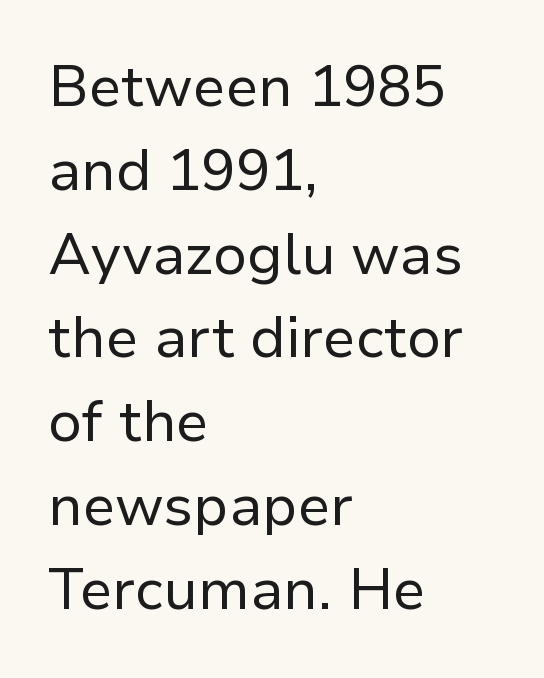
Q: Is the text bold? A: No.
Q: Is the text italic (slanted)? A: No, it is upright.
Q: Is the typeface a serif or a sans-serif typeface? A: Sans-serif.
Q: Is the text underlined? A: No.
Q: How is the paragraph aligned? A: Left-aligned.
Q: Is the spacing between letters normal or unusually wide? A: Normal.
Q: Is the spacing between lines tight, normal or loose? A: Normal.
Q: Width (condensed, normal, or wide)? A: Normal.
Q: Stroke contrast? A: Low.
Q: x-height? A: Medium.
Q: Monospaced? A: No.
